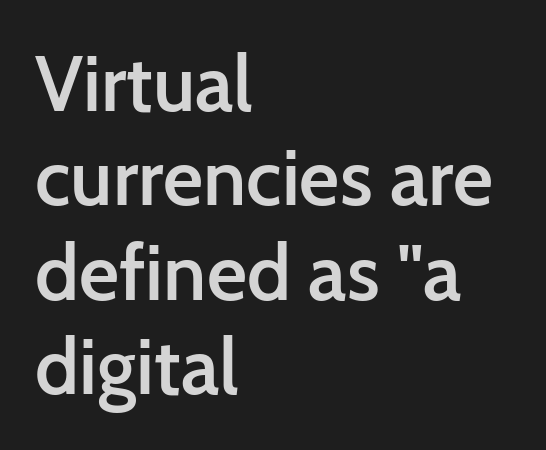
Check the space under the baseline: it is left empty. The letters stand upright; this is a roman face. Is the letter spacing exaggerated? No — it looks like the ordinary default. One-word summary of the alignment: left.
